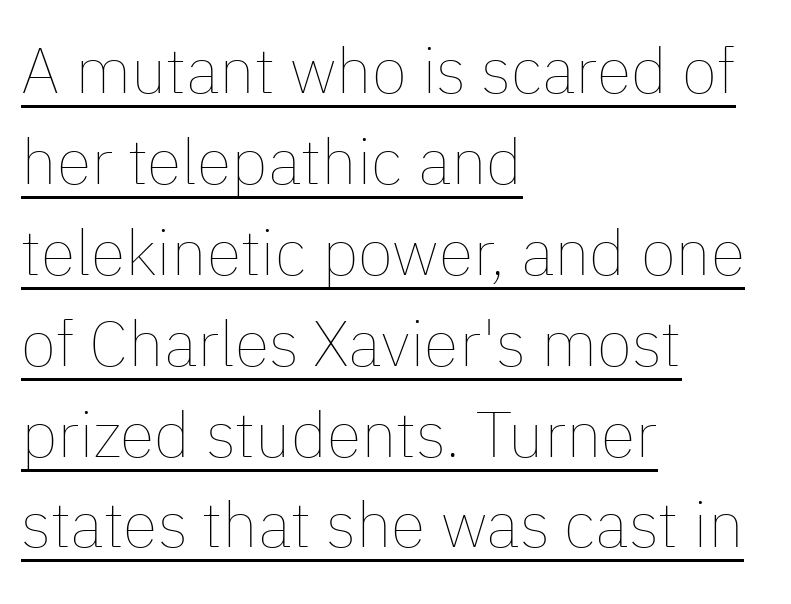
{"italic": "no", "bold": "no", "weight": "thin", "width": "normal", "stroke_contrast": "low", "x_height": "medium", "monospaced": "no", "underline": "yes", "align": "left", "line_spacing": "normal", "line_spacing_ratio": 1.42, "letter_spacing": "normal", "letter_spacing_em": 0.0, "glyph_px": 64}
